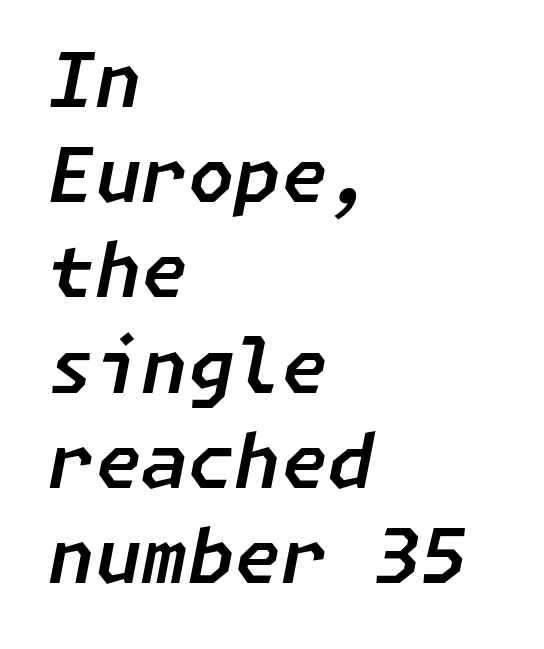
{"italic": "yes", "lean": "right", "slant_degrees": 11, "width": "normal", "stroke_contrast": "low", "x_height": "medium", "underline": "no", "align": "left", "line_spacing": "normal", "line_spacing_ratio": 1.27, "letter_spacing": "normal", "letter_spacing_em": 0.0, "glyph_px": 75}
